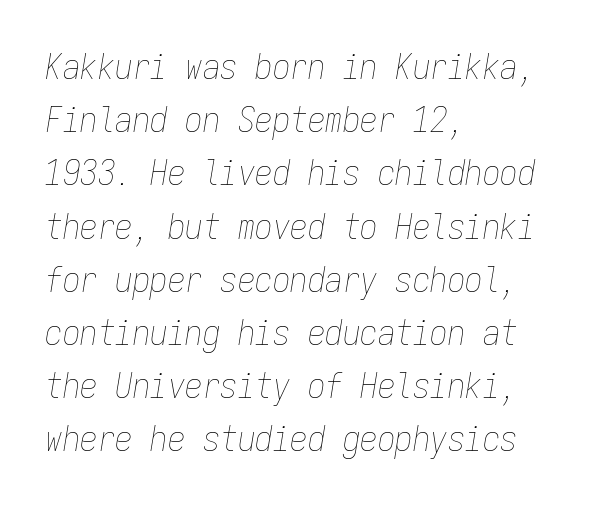
In CSS terms this would be text-align: left. This sample has the even, mechanical cadence of fixed-width lettering. Rows of type keep a routine distance in the vertical direction. Honestly, the letter spacing is just normal — you wouldn't notice it. Is this a heavy cut? Hardly; it is regular or lighter.
